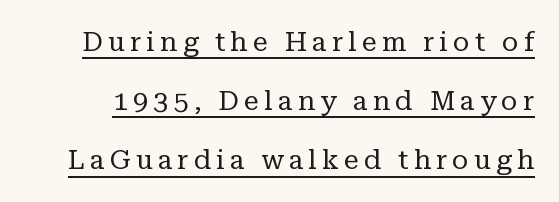
{"italic": "no", "bold": "no", "underline": "yes", "line_spacing": "loose", "line_spacing_ratio": 2.19, "glyph_px": 27}
